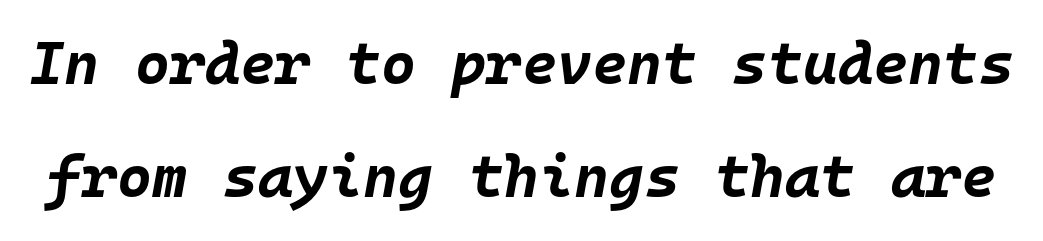
Q: Is the text bold? A: Yes.
Q: Is the text italic (slanted)? A: Yes, it leans right by about 10 degrees.
Q: Is the text underlined? A: No.
Q: Is the spacing between letters normal or unusually wide? A: Normal.
Q: Width (condensed, normal, or wide)? A: Normal.
Q: Stroke contrast? A: Low.
Q: x-height? A: Large.
Q: Monospaced? A: Yes.
